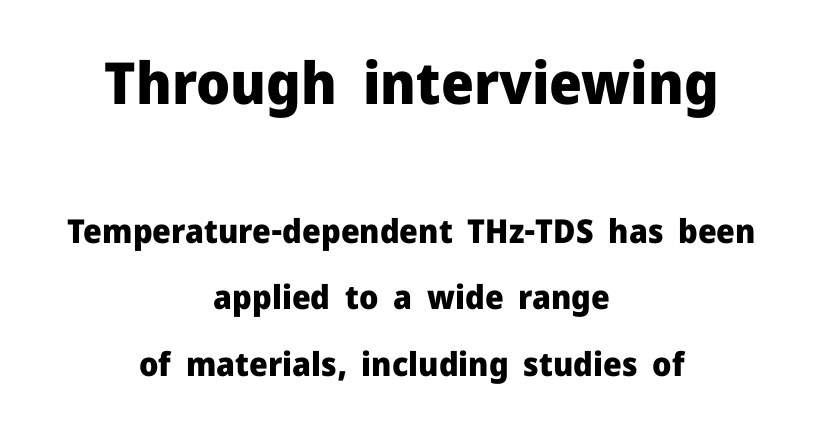
Q: Is the text bold? A: Yes.
Q: Is the text italic (slanted)? A: No, it is upright.
Q: Is the typeface a serif or a sans-serif typeface? A: Sans-serif.
Q: Is the text underlined? A: No.
Q: How is the paragraph aligned? A: Centered.
Q: Is the spacing between letters normal or unusually wide? A: Normal.
Q: Is the spacing between lines tight, normal or loose? A: Loose.
Q: Which block of text is set in a larger size, the first (top) or the second (bottom)? A: The first (top) one.
Q: Width (condensed, normal, or wide)? A: Normal.
Q: Stroke contrast? A: Low.
Q: x-height? A: Medium.
Q: Monospaced? A: No.
